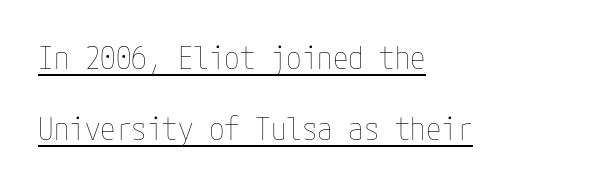
The rendering keeps characters at their native spacing. Reading down the column, the eye jumps a long way to each next line. Is this a heavy cut? Hardly; it is regular or lighter. Line starts are locked; line ends wander. Does a line run under the words? Yes, clearly.
